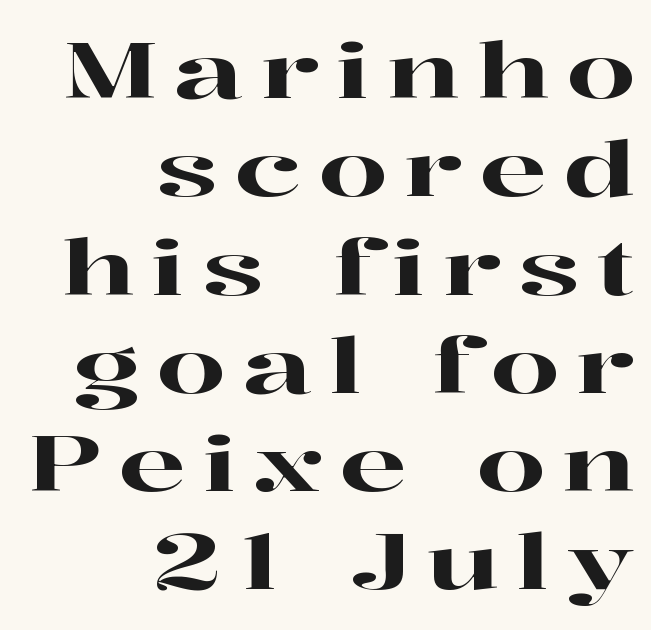
Q: Is the text italic (slanted)? A: No, it is upright.
Q: Is the typeface a serif or a sans-serif typeface? A: Serif.
Q: Is the text underlined? A: No.
Q: How is the paragraph aligned? A: Right-aligned.
Q: Is the spacing between letters normal or unusually wide? A: Unusually wide.
Q: Is the spacing between lines tight, normal or loose? A: Normal.
Q: Width (condensed, normal, or wide)? A: Wide.
Q: Stroke contrast? A: High.
Q: x-height? A: Medium.
Q: Monospaced? A: No.
